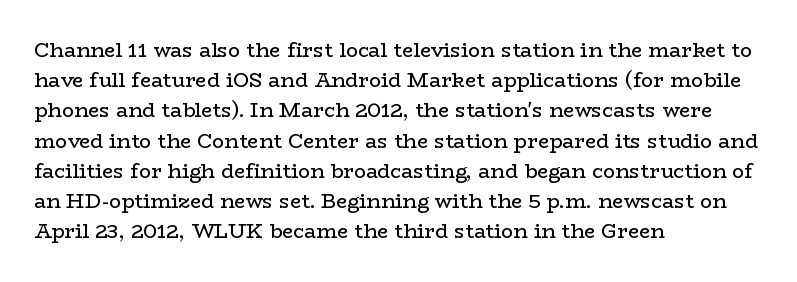
The image shows 20 px text type, upright; set left-aligned, normal line spacing (1.51x), normal letter spacing, not underlined.
